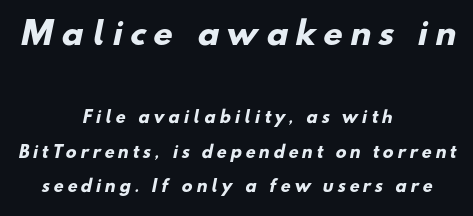
Here the designer chose a conventional face with non-uniform glyph widths. Each row of text sits above clean, open space. The upper block of text is set noticeably larger than the block beneath it. To sum up the face: it is a sans, with no serifs. The horizontal fit of the characters is loose and conspicuously gappy. The passage shown is emphatically bold.
